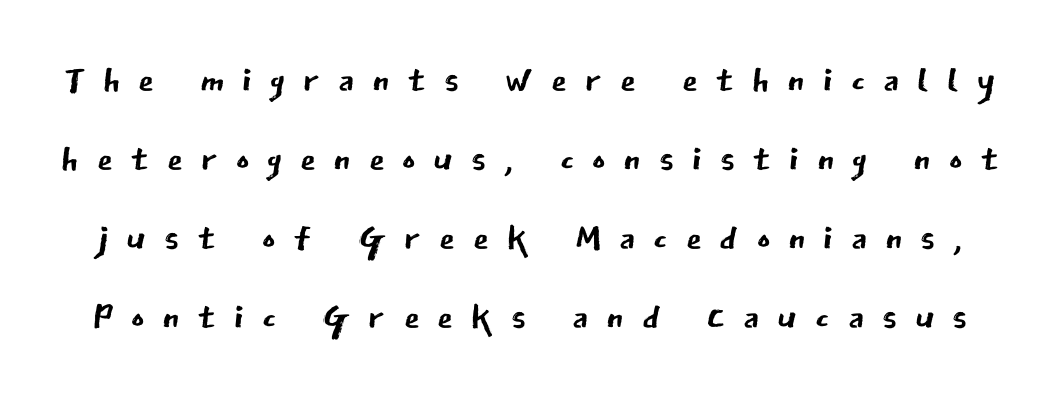
These glyphs show unthickened strokes, regular width or finer. A normal amount of white space separates one row of letters from the next. Do the characters align in a grid? No, the font is proportional. This sample uses a sans-serif face. In terms of posture, this sample is upright. Tracking here is generous; glyphs stand well apart from one another.
